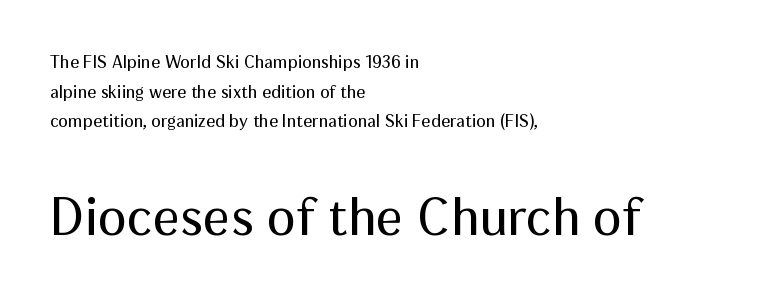
Q: Is the text bold? A: No.
Q: Is the text italic (slanted)? A: No, it is upright.
Q: Is the typeface a serif or a sans-serif typeface? A: Sans-serif.
Q: Is the text underlined? A: No.
Q: How is the paragraph aligned? A: Left-aligned.
Q: Is the spacing between letters normal or unusually wide? A: Normal.
Q: Is the spacing between lines tight, normal or loose? A: Normal.
Q: Which block of text is set in a larger size, the first (top) or the second (bottom)? A: The second (bottom) one.
Q: Width (condensed, normal, or wide)? A: Normal.
Q: Stroke contrast? A: Medium.
Q: x-height? A: Medium.
Q: Monospaced? A: No.
